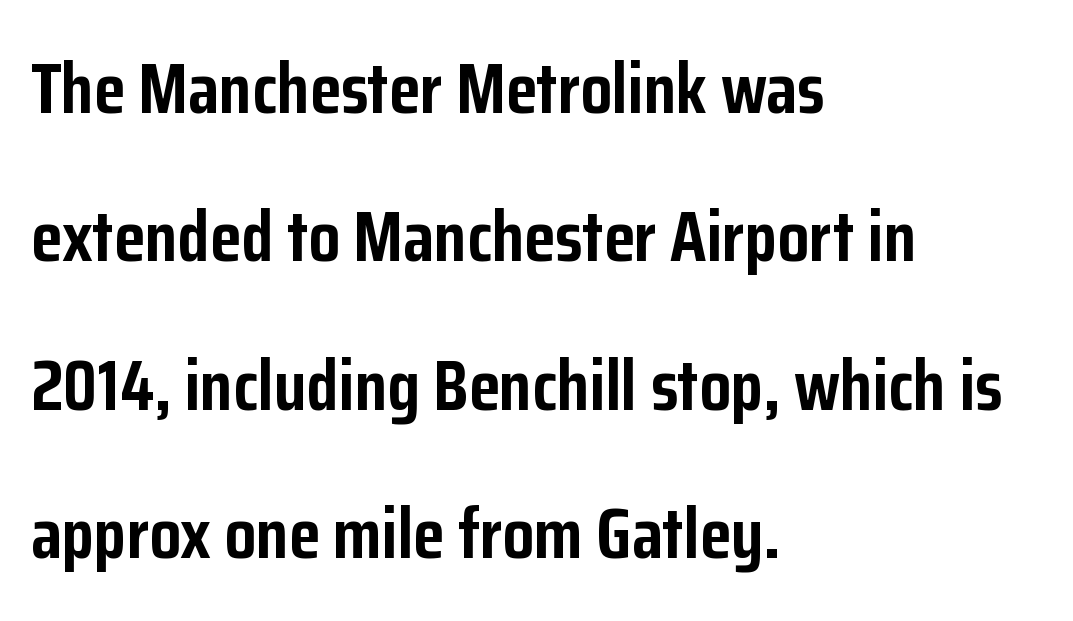
The image shows 72 px semibold, condensed sans-serif type, upright; set left-aligned, loose line spacing (2.06x), normal letter spacing, not underlined; low stroke contrast and a medium x-height.
